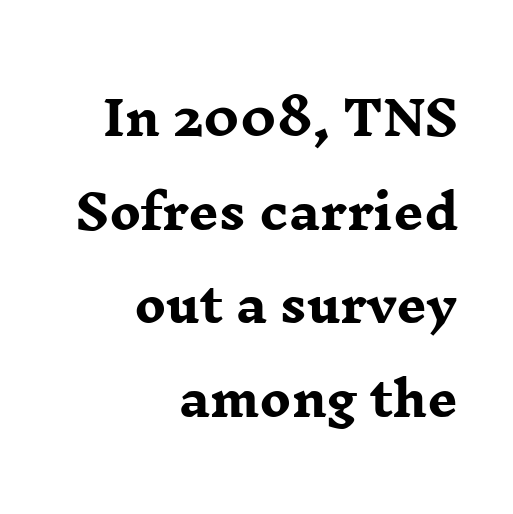
Q: Is the text bold? A: Yes.
Q: Is the text italic (slanted)? A: No, it is upright.
Q: Is the typeface a serif or a sans-serif typeface? A: Serif.
Q: Is the text underlined? A: No.
Q: How is the paragraph aligned? A: Right-aligned.
Q: Is the spacing between letters normal or unusually wide? A: Normal.
Q: Is the spacing between lines tight, normal or loose? A: Loose.
Q: Width (condensed, normal, or wide)? A: Wide.
Q: Stroke contrast? A: Low.
Q: x-height? A: Medium.
Q: Monospaced? A: No.
